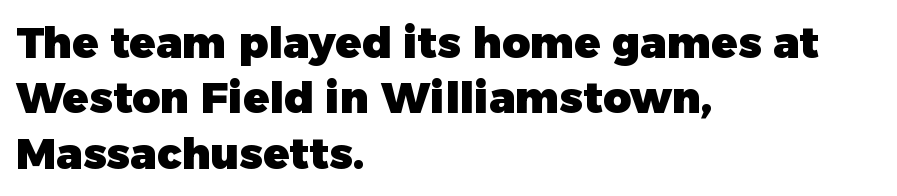
Q: Is the text bold? A: Yes.
Q: Is the text italic (slanted)? A: No, it is upright.
Q: Is the typeface a serif or a sans-serif typeface? A: Sans-serif.
Q: Is the text underlined? A: No.
Q: How is the paragraph aligned? A: Left-aligned.
Q: Is the spacing between letters normal or unusually wide? A: Normal.
Q: Is the spacing between lines tight, normal or loose? A: Normal.
Q: Width (condensed, normal, or wide)? A: Normal.
Q: Stroke contrast? A: Low.
Q: x-height? A: Medium.
Q: Monospaced? A: No.
